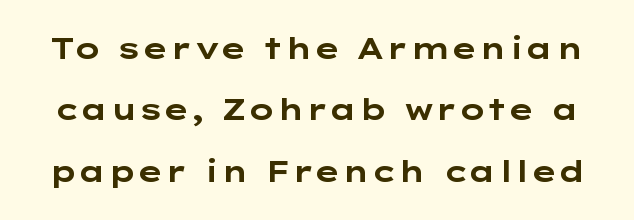
{"serif": "no", "italic": "no", "bold": "yes", "weight": "bold", "width": "wide", "stroke_contrast": "low", "x_height": "medium", "underline": "no", "line_spacing": "loose", "line_spacing_ratio": 2.12, "letter_spacing": "normal", "letter_spacing_em": 0.0, "glyph_px": 29}
